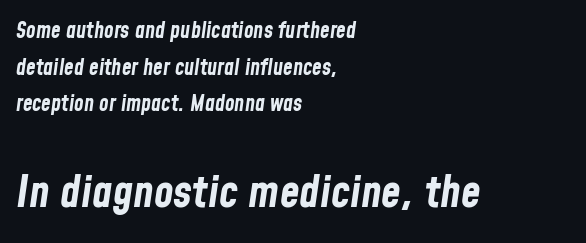
The image shows 45 px bold, condensed type, italic (leaning right); set left-aligned, normal line spacing (1.67x), normal letter spacing, not underlined; the second (bottom) block is 2.05x larger; low stroke contrast and a medium x-height.
